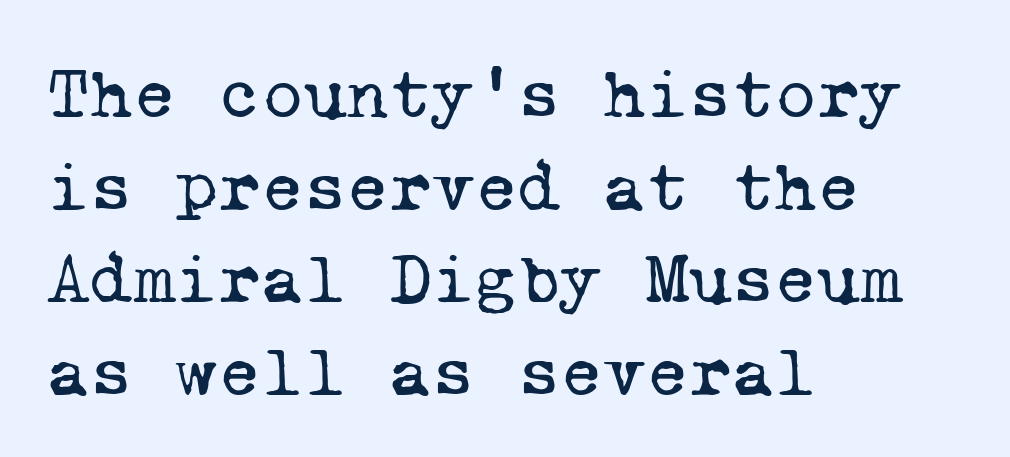
The image shows 73 px regular-weight serif type, monospaced; set left-aligned, normal line spacing (1.27x), normal letter spacing, not underlined; low stroke contrast and a medium x-height.
